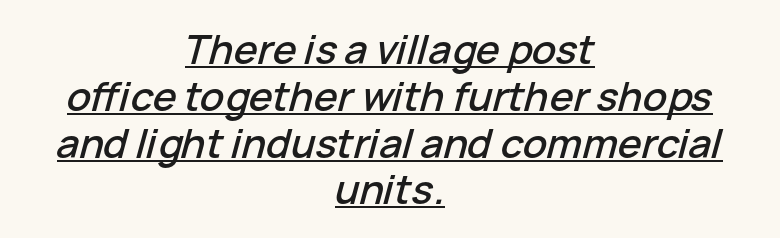
A baseline rule has been typeset under these characters. The typography opts for an oblique posture over an upright one. Centered paragraph, ragged on both sides. No extra tracking has been applied to these lines. You could not count columns in this text — the font is proportionally spaced.
